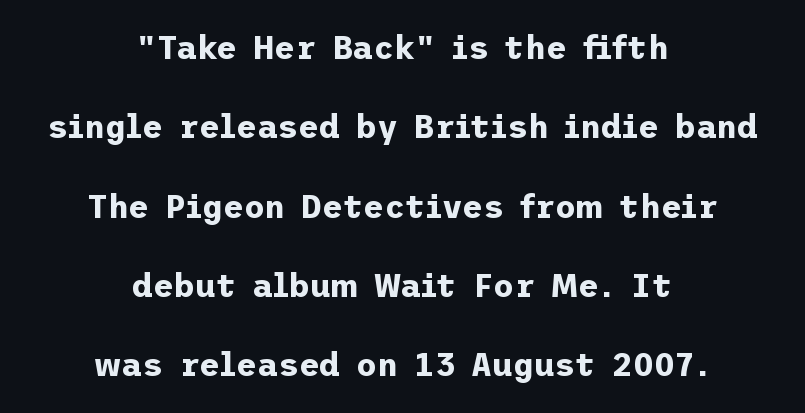
{"serif": "no", "italic": "no", "bold": "yes", "weight": "bold", "width": "normal", "stroke_contrast": "low", "x_height": "medium", "underline": "no", "align": "center", "line_spacing": "loose", "line_spacing_ratio": 2.48, "letter_spacing": "normal", "letter_spacing_em": 0.0, "glyph_px": 32}
